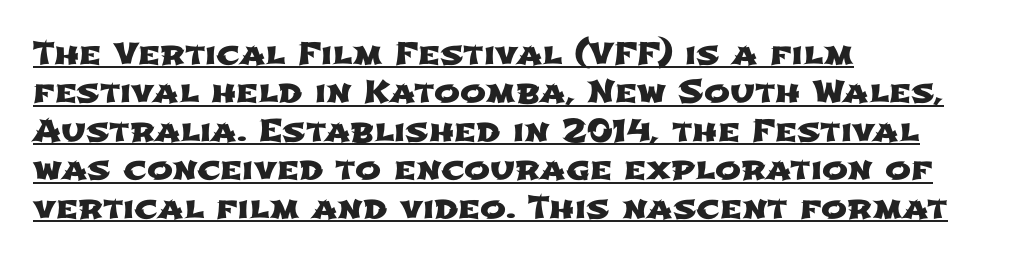
{"serif": "no", "width": "wide", "stroke_contrast": "low", "x_height": "medium", "monospaced": "no", "underline": "yes", "align": "left", "line_spacing_ratio": 1.24, "letter_spacing": "normal", "letter_spacing_em": 0.0, "glyph_px": 31}
